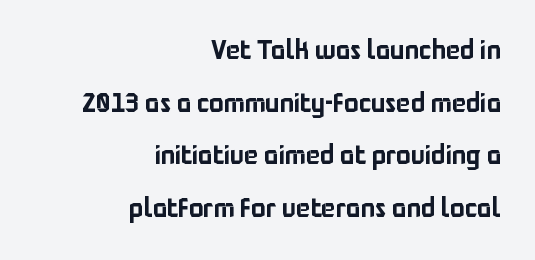
This is the regular roman posture of the typeface. These lines are set flush right with a ragged left edge. Characters follow at the spacing the type designer built in. Compared with typical paragraphs, the rows here are farther apart. A clean baseline with only descenders dipping below it.
